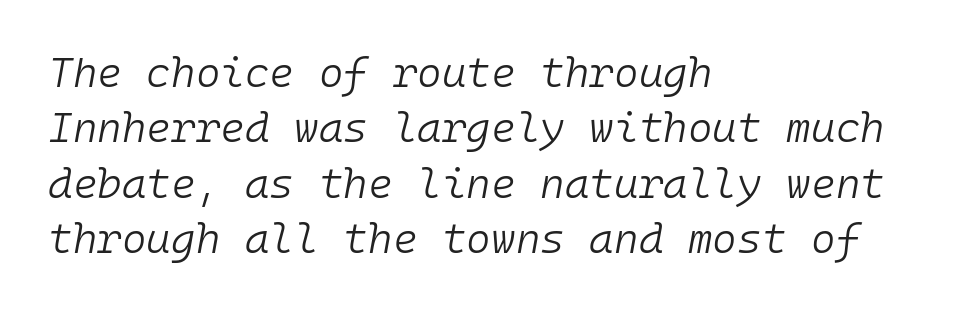
The image shows 42 px light type, italic (leaning right), monospaced; set left-aligned, normal line spacing (1.32x), normal letter spacing, not underlined; low stroke contrast and a medium x-height.
